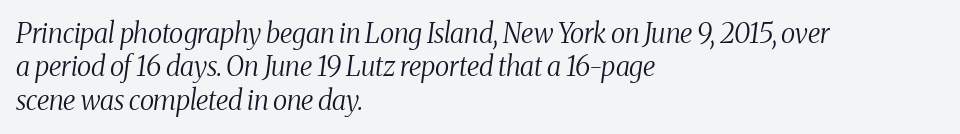
Q: Is the text bold? A: No.
Q: Is the text italic (slanted)? A: Yes, it leans right by about 8 degrees.
Q: Is the text underlined? A: No.
Q: How is the paragraph aligned? A: Left-aligned.
Q: Is the spacing between letters normal or unusually wide? A: Normal.
